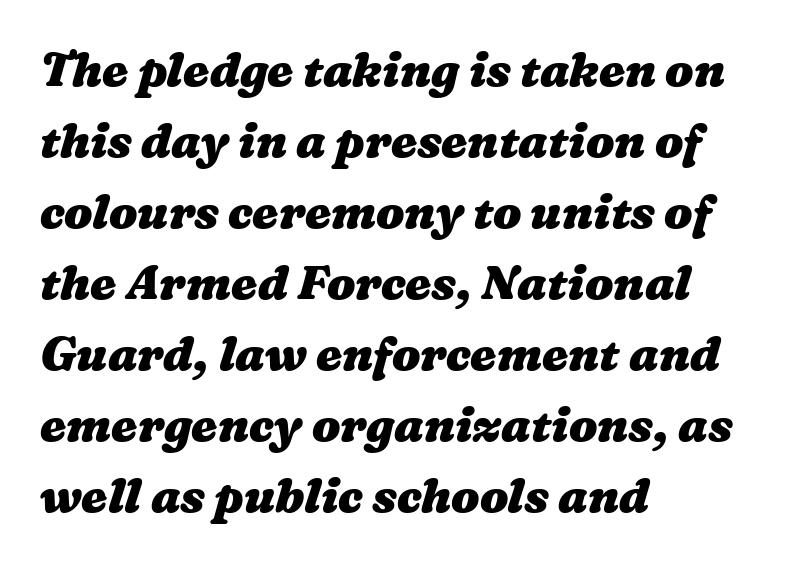
Q: Is the text bold? A: Yes.
Q: Is the text underlined? A: No.
Q: How is the paragraph aligned? A: Left-aligned.
Q: Is the spacing between letters normal or unusually wide? A: Normal.
Q: Is the spacing between lines tight, normal or loose? A: Normal.
Q: Width (condensed, normal, or wide)? A: Wide.
Q: Stroke contrast? A: Medium.
Q: x-height? A: Medium.
Q: Monospaced? A: No.
